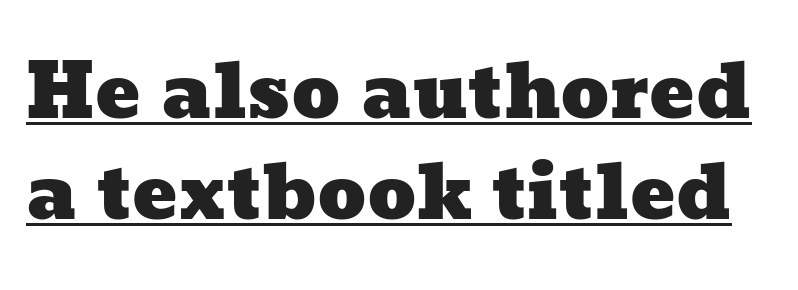
The image shows 75 px wide type; set normal line spacing (1.35x), normal letter spacing, underlined; low stroke contrast and a medium x-height.
